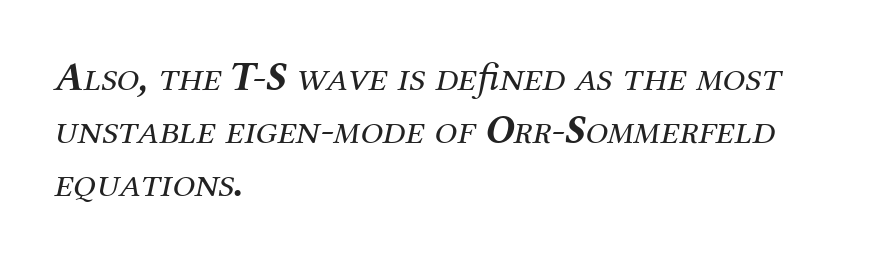
{"serif": "yes", "italic": "yes", "lean": "right", "slant_degrees": 12, "bold": "no", "weight": "regular", "width": "normal", "stroke_contrast": "medium", "x_height": "medium", "monospaced": "no", "underline": "no", "align": "left", "line_spacing": "normal", "line_spacing_ratio": 1.29, "letter_spacing": "normal", "letter_spacing_em": 0.0, "glyph_px": 41}
